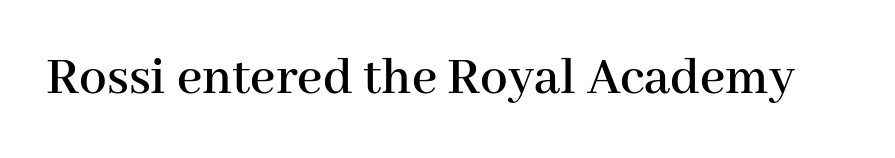
{"serif": "yes", "italic": "no", "width": "normal", "stroke_contrast": "high", "x_height": "medium", "monospaced": "no", "underline": "no", "letter_spacing": "normal", "letter_spacing_em": 0.0, "glyph_px": 55}
